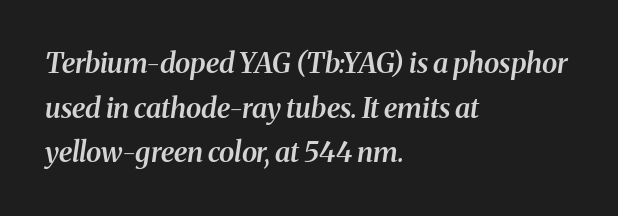
The image shows 28 px semibold serif type, italic (leaning right); set left-aligned, normal line spacing (1.59x), normal letter spacing, not underlined; medium stroke contrast and a medium x-height.
